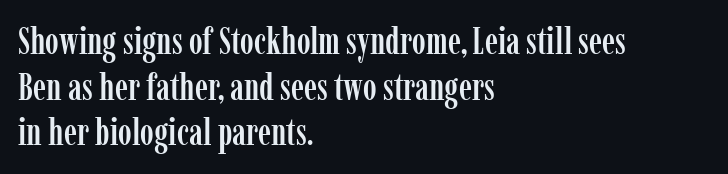
Q: Is the text italic (slanted)? A: No, it is upright.
Q: Is the typeface a serif or a sans-serif typeface? A: Serif.
Q: Is the text underlined? A: No.
Q: How is the paragraph aligned? A: Left-aligned.
Q: Is the spacing between letters normal or unusually wide? A: Normal.
Q: Width (condensed, normal, or wide)? A: Condensed.
Q: Stroke contrast? A: Low.
Q: x-height? A: Medium.
Q: Monospaced? A: No.
